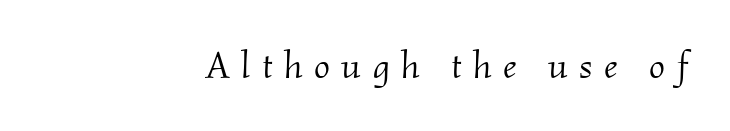
{"serif": "yes", "italic": "yes", "lean": "right", "slant_degrees": 2, "bold": "no", "weight": "light", "width": "normal", "stroke_contrast": "medium", "x_height": "small", "monospaced": "no", "underline": "no", "align": "right", "letter_spacing": "wide", "letter_spacing_em": 0.3, "glyph_px": 38}
